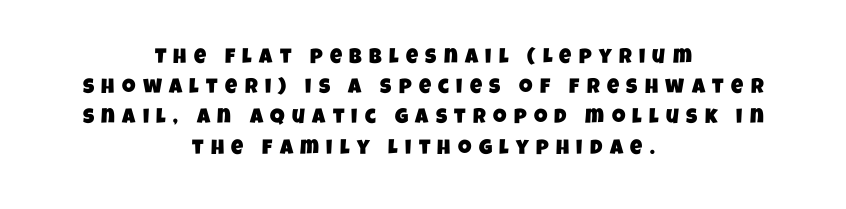
Q: Is the text underlined? A: No.
Q: How is the paragraph aligned? A: Centered.
Q: Is the spacing between letters normal or unusually wide? A: Unusually wide.
Q: Is the spacing between lines tight, normal or loose? A: Normal.
